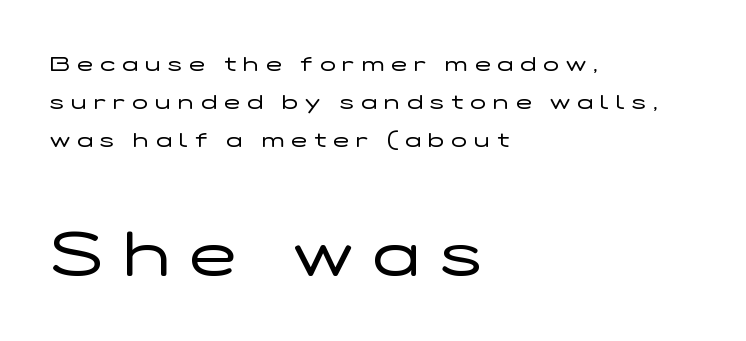
The image shows 62 px regular-weight, wide sans-serif type, upright; set left-aligned, line spacing 1.82x, unusually wide letter spacing (+0.34 em), not underlined; the second (bottom) block is 2.95x larger; low stroke contrast and a medium x-height.
